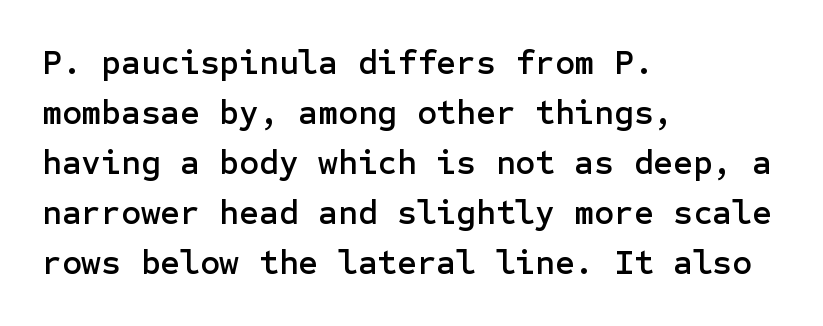
The image shows 34 px sans-serif type, upright; set left-aligned, normal line spacing (1.47x), normal letter spacing, not underlined; low stroke contrast and a medium x-height.
